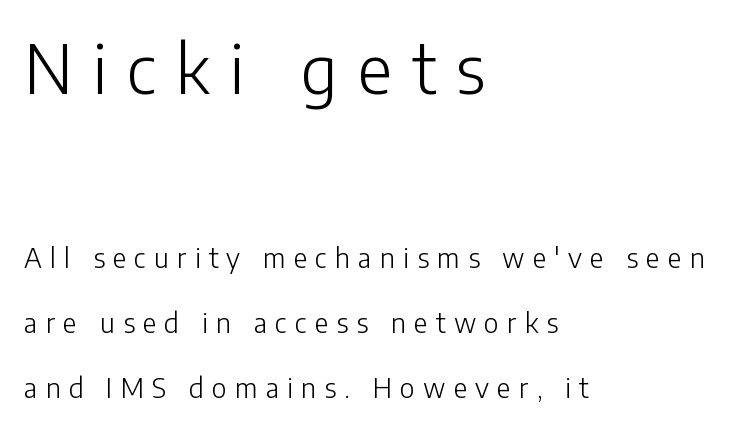
Q: Is the text bold? A: No.
Q: Is the text italic (slanted)? A: No, it is upright.
Q: Is the typeface a serif or a sans-serif typeface? A: Sans-serif.
Q: Is the text underlined? A: No.
Q: How is the paragraph aligned? A: Left-aligned.
Q: Is the spacing between letters normal or unusually wide? A: Unusually wide.
Q: Is the spacing between lines tight, normal or loose? A: Loose.
Q: Which block of text is set in a larger size, the first (top) or the second (bottom)? A: The first (top) one.
Q: Width (condensed, normal, or wide)? A: Normal.
Q: Stroke contrast? A: Low.
Q: x-height? A: Medium.
Q: Monospaced? A: No.
